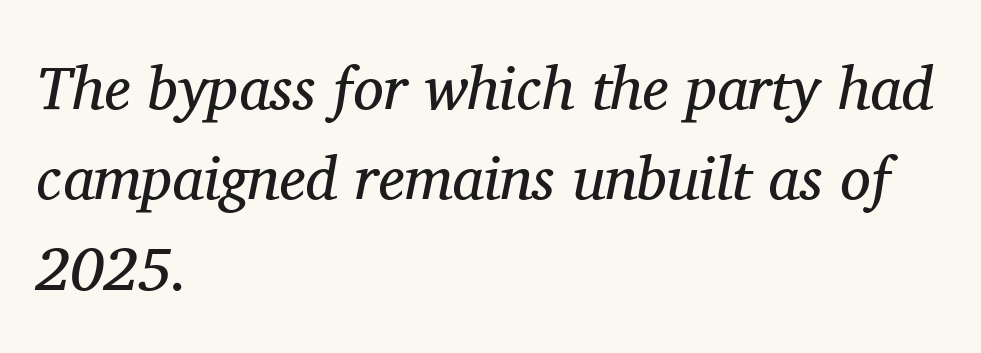
{"serif": "yes", "italic": "yes", "lean": "right", "slant_degrees": 11, "bold": "no", "weight": "regular", "width": "normal", "stroke_contrast": "medium", "x_height": "medium", "monospaced": "no", "underline": "no", "align": "left", "line_spacing": "normal", "line_spacing_ratio": 1.48, "letter_spacing": "normal", "letter_spacing_em": 0.0, "glyph_px": 61}
